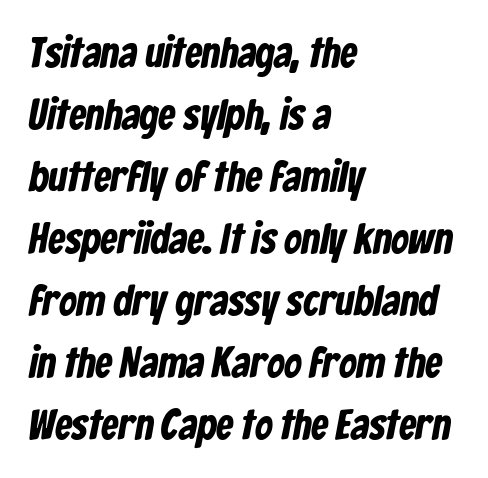
Q: Is the typeface a serif or a sans-serif typeface? A: Sans-serif.
Q: Is the text underlined? A: No.
Q: How is the paragraph aligned? A: Left-aligned.
Q: Is the spacing between letters normal or unusually wide? A: Normal.
Q: Is the spacing between lines tight, normal or loose? A: Normal.
Q: Width (condensed, normal, or wide)? A: Condensed.
Q: Stroke contrast? A: Low.
Q: x-height? A: Medium.
Q: Monospaced? A: No.
